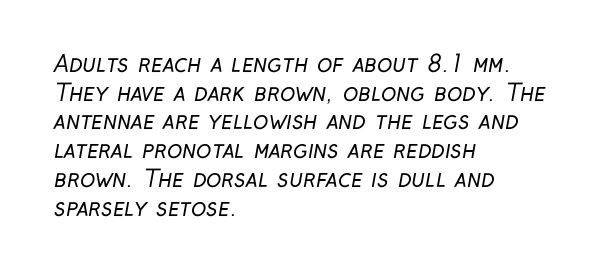
Is the stroke heavy? The answer is a plain regular-or-lighter. The lines in this sample share a left origin and differ only in where they stop. Is there much room between lines? A standard amount, neither cramped nor airy. Compared with typical body copy, the letter spacing here is the same.
